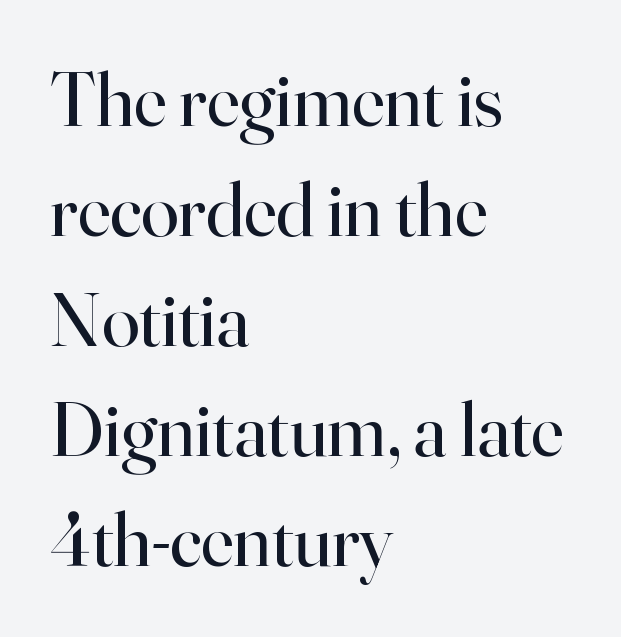
Q: Is the text bold? A: No.
Q: Is the text italic (slanted)? A: No, it is upright.
Q: Is the typeface a serif or a sans-serif typeface? A: Serif.
Q: Is the text underlined? A: No.
Q: How is the paragraph aligned? A: Left-aligned.
Q: Is the spacing between letters normal or unusually wide? A: Normal.
Q: Is the spacing between lines tight, normal or loose? A: Normal.
Q: Width (condensed, normal, or wide)? A: Normal.
Q: Stroke contrast? A: High.
Q: x-height? A: Small.
Q: Monospaced? A: No.
